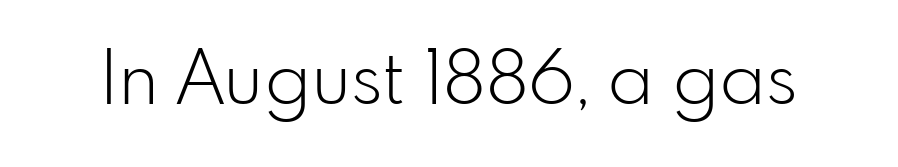
{"serif": "no", "italic": "no", "bold": "no", "weight": "light", "width": "normal", "stroke_contrast": "low", "x_height": "small", "monospaced": "no", "underline": "no", "letter_spacing": "normal", "letter_spacing_em": 0.0, "glyph_px": 75}
